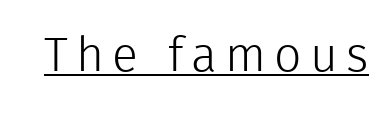
The image shows 48 px light sans-serif type, upright; set underlined; a medium x-height.
